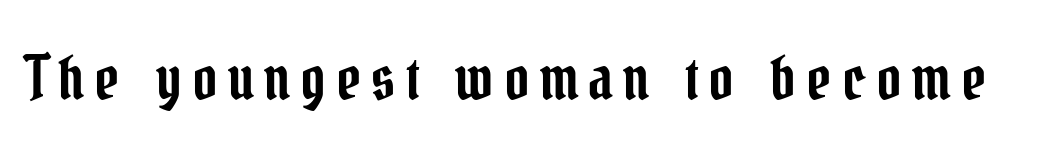
The typography opts for an upright posture over an oblique one. Quick note: underline off. Note the varied advance widths — an 'i' is clearly narrower than an 'm'. Serif or sans? Serif — the stroke terminals have little feet.
